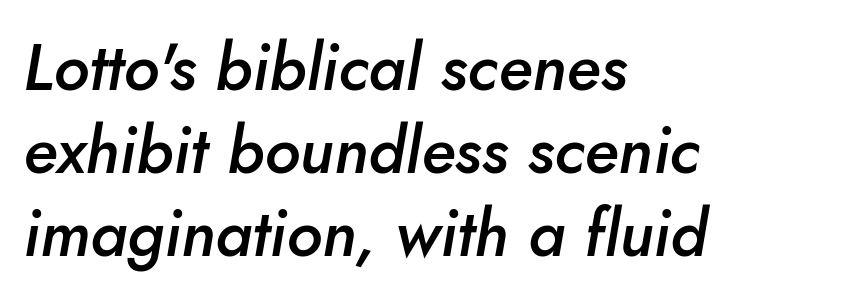
{"italic": "yes", "lean": "right", "slant_degrees": 10, "bold": "semi", "weight": "semibold", "width": "normal", "stroke_contrast": "low", "x_height": "small", "monospaced": "no", "underline": "no", "align": "left", "line_spacing": "normal", "line_spacing_ratio": 1.28, "letter_spacing": "normal", "letter_spacing_em": 0.0, "glyph_px": 65}
